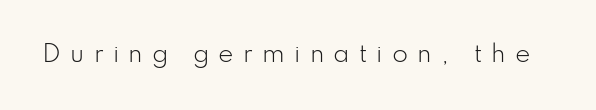
The image shows 23 px text type, upright; set unusually wide letter spacing (+0.4 em), not underlined.
